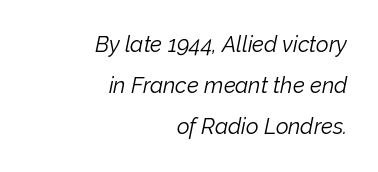
The image shows 22 px text type, italic (leaning right); set right-aligned, line spacing 1.87x, normal letter spacing, not underlined.
